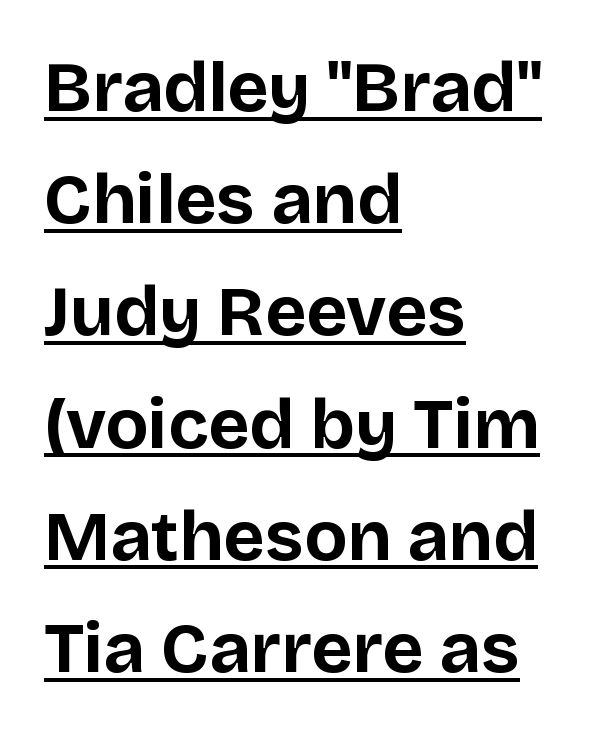
The image shows 71 px bold sans-serif type, upright; set left-aligned, normal line spacing (1.58x), normal letter spacing, underlined; low stroke contrast and a large x-height.
